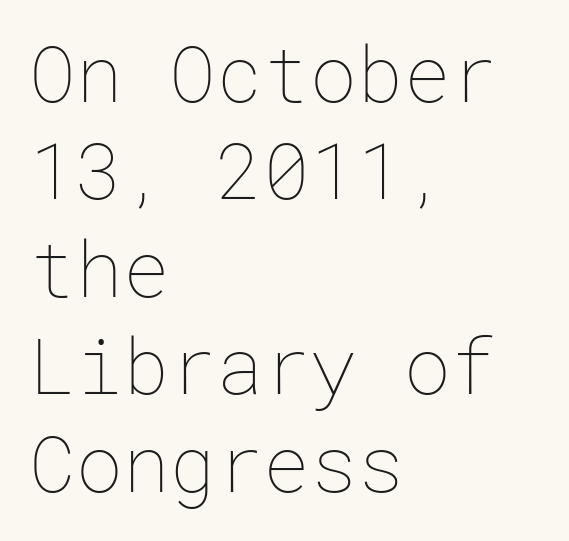
{"italic": "no", "bold": "no", "weight": "thin", "width": "normal", "stroke_contrast": "low", "x_height": "medium", "underline": "no", "align": "left", "line_spacing": "normal", "line_spacing_ratio": 1.25, "letter_spacing": "normal", "letter_spacing_em": 0.0, "glyph_px": 78}
